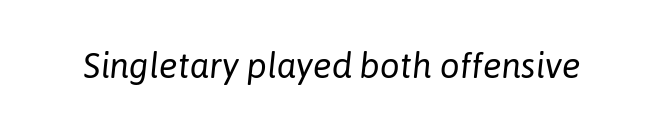
The image shows 35 px regular-weight type, italic (leaning right); set normal letter spacing, not underlined; low stroke contrast and a medium x-height.
